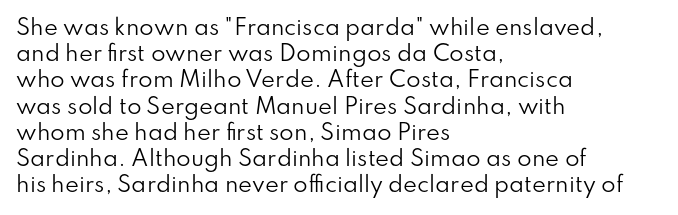
{"italic": "no", "bold": "no", "underline": "no", "align": "left", "line_spacing": "normal", "line_spacing_ratio": 1.25, "letter_spacing": "normal", "letter_spacing_em": 0.0, "glyph_px": 21}
